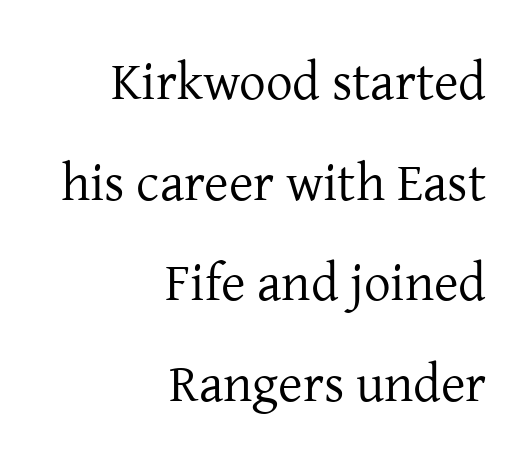
Q: Is the text bold? A: No.
Q: Is the text italic (slanted)? A: No, it is upright.
Q: Is the typeface a serif or a sans-serif typeface? A: Serif.
Q: Is the text underlined? A: No.
Q: How is the paragraph aligned? A: Right-aligned.
Q: Is the spacing between letters normal or unusually wide? A: Normal.
Q: Is the spacing between lines tight, normal or loose? A: Loose.
Q: Width (condensed, normal, or wide)? A: Normal.
Q: Stroke contrast? A: Low.
Q: x-height? A: Medium.
Q: Monospaced? A: No.
